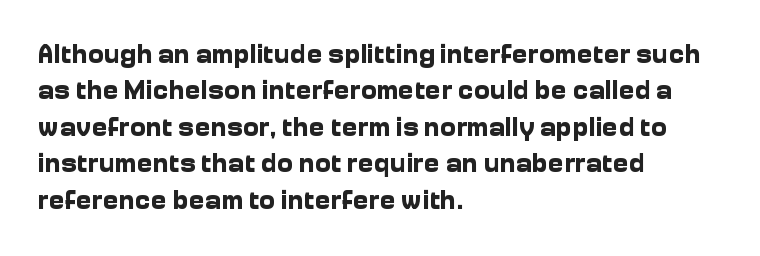
The image shows 27 px bold type, upright; set left-aligned, normal line spacing (1.35x), normal letter spacing, not underlined.
